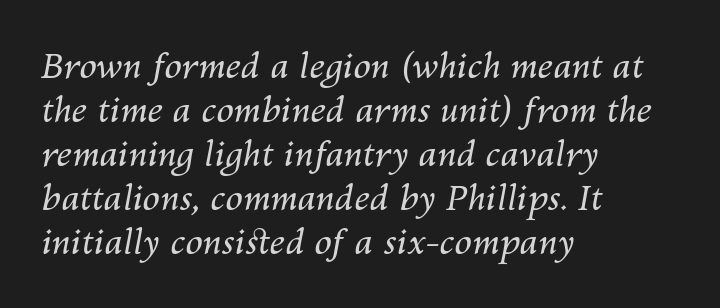
The image shows 35 px regular-weight type, italic (leaning right); set left-aligned, normal line spacing (1.26x), normal letter spacing, not underlined; medium stroke contrast and a medium x-height.
